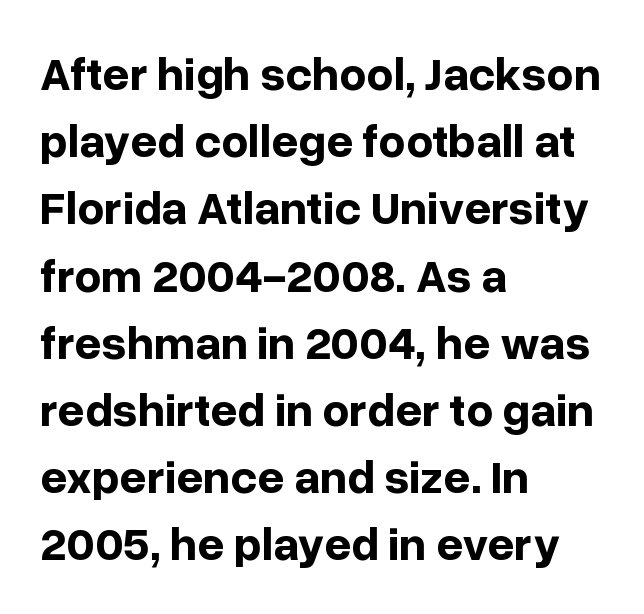
The image shows 47 px bold sans-serif type, upright; set left-aligned, normal line spacing (1.43x), normal letter spacing, not underlined; low stroke contrast and a medium x-height.
